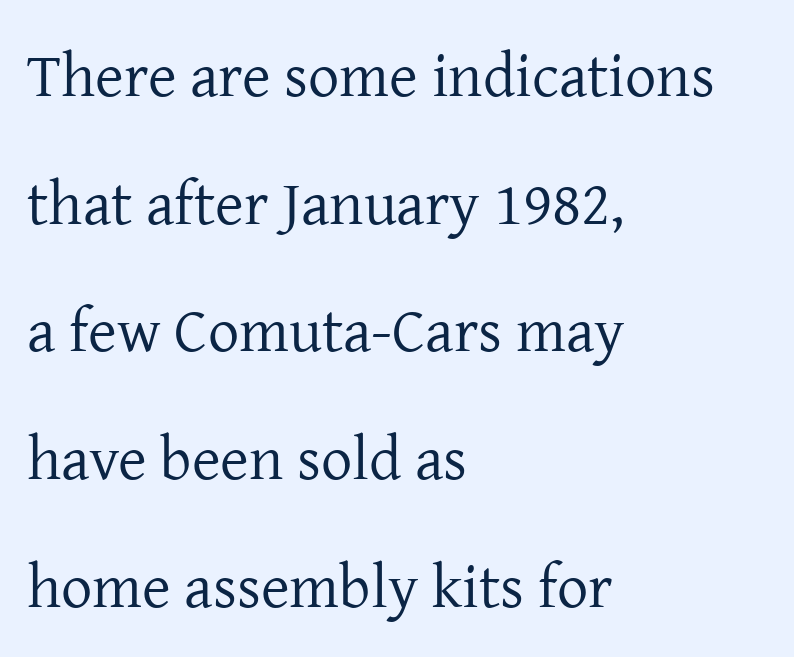
Q: Is the text bold? A: No.
Q: Is the text italic (slanted)? A: No, it is upright.
Q: Is the typeface a serif or a sans-serif typeface? A: Serif.
Q: Is the text underlined? A: No.
Q: How is the paragraph aligned? A: Left-aligned.
Q: Is the spacing between letters normal or unusually wide? A: Normal.
Q: Is the spacing between lines tight, normal or loose? A: Loose.
Q: Width (condensed, normal, or wide)? A: Normal.
Q: Stroke contrast? A: Low.
Q: x-height? A: Medium.
Q: Monospaced? A: No.
